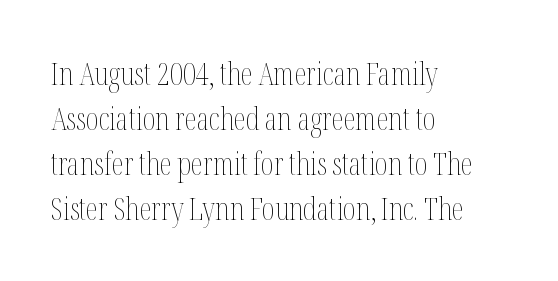
Q: Is the text bold? A: No.
Q: Is the text italic (slanted)? A: No, it is upright.
Q: Is the text underlined? A: No.
Q: How is the paragraph aligned? A: Left-aligned.
Q: Is the spacing between letters normal or unusually wide? A: Normal.
Q: Is the spacing between lines tight, normal or loose? A: Normal.
Q: Width (condensed, normal, or wide)? A: Condensed.
Q: Stroke contrast? A: Medium.
Q: x-height? A: Medium.
Q: Monospaced? A: No.
